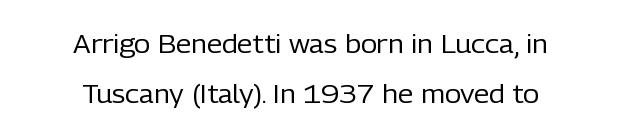
The image shows 25 px text type, upright; set centered, loose line spacing (2.02x), normal letter spacing, not underlined.
